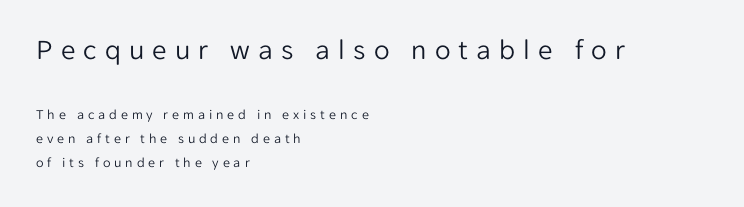
Q: Is the text bold? A: No.
Q: Is the text italic (slanted)? A: No, it is upright.
Q: Is the typeface a serif or a sans-serif typeface? A: Sans-serif.
Q: Is the text underlined? A: No.
Q: How is the paragraph aligned? A: Left-aligned.
Q: Is the spacing between letters normal or unusually wide? A: Unusually wide.
Q: Is the spacing between lines tight, normal or loose? A: Normal.
Q: Which block of text is set in a larger size, the first (top) or the second (bottom)? A: The first (top) one.
Q: Width (condensed, normal, or wide)? A: Normal.
Q: Stroke contrast? A: Low.
Q: x-height? A: Medium.
Q: Monospaced? A: No.
